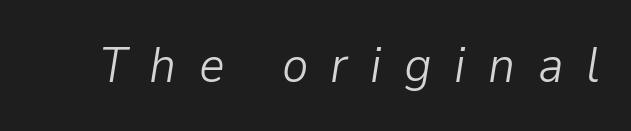
The face used here has a pronounced slope to its letters. Looks like regular typesetting: each glyph gets only the width it needs. No extra ink here — the face is not bold. Here the glyphs are tracked loosely, breaking word shapes into spaced letters. Decoration check: the copy has no underline.
